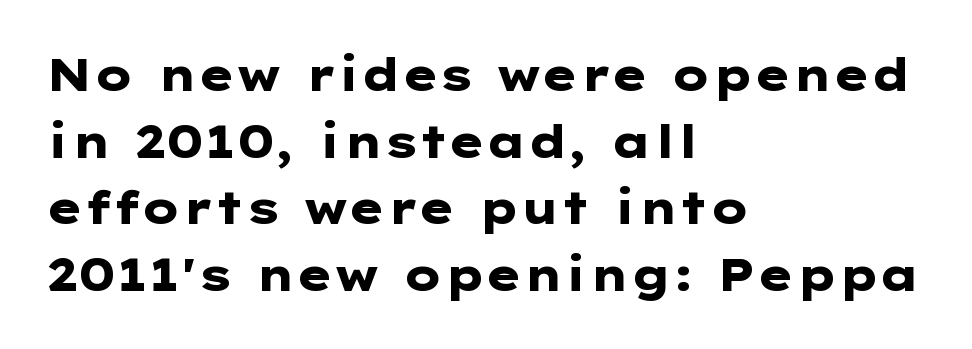
The image shows 45 px heavy, wide sans-serif type, upright; set left-aligned, normal line spacing (1.48x), normal letter spacing, not underlined; low stroke contrast and a medium x-height.
